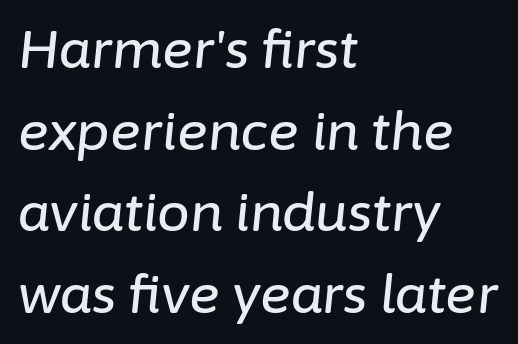
Each letter keeps its own natural width here, so spacing adapts to shape. Short note: letters normally spaced. Designer's note — italics engaged. Just letters on the line, the space beneath them empty. These lines are set flush left with a ragged right edge. One glance says typical: line gaps are just what's usual.
